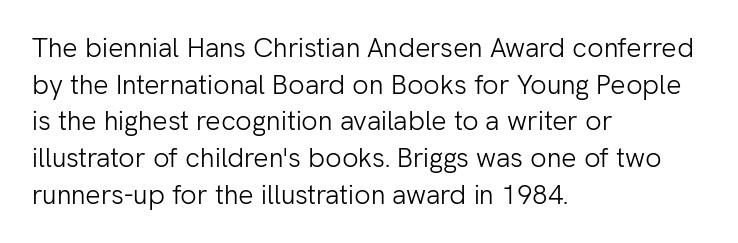
{"italic": "no", "bold": "no", "underline": "no", "align": "left", "line_spacing": "normal", "line_spacing_ratio": 1.36, "letter_spacing": "normal", "letter_spacing_em": 0.0, "glyph_px": 27}
